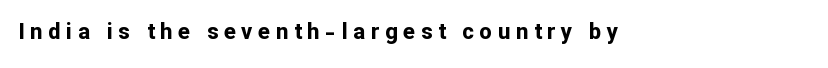
Letters rest on an invisible, unmarked baseline. Tracking here is generous; glyphs stand well apart from one another. When letters stand straight like this, we call the style roman or upright. A full-strength bold gives these letters their thick strokes.
